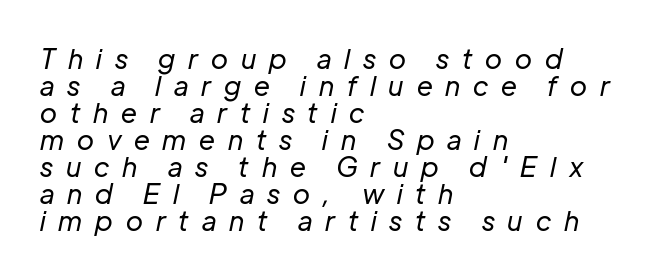
Q: Is the text bold? A: No.
Q: Is the text italic (slanted)? A: Yes, it leans right by about 12 degrees.
Q: Is the text underlined? A: No.
Q: How is the paragraph aligned? A: Left-aligned.
Q: Is the spacing between letters normal or unusually wide? A: Unusually wide.
Q: Is the spacing between lines tight, normal or loose? A: Tight.
